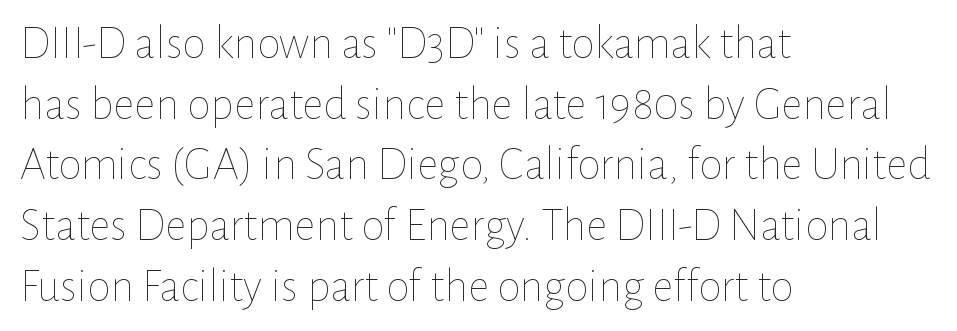
The typeface has the unassuming heft of standard copy or less. Line spacing here is normal. The passage shown is typed in a proportional face where columns would drift. The typesetter chose a ragged-right arrangement here. Does extra space separate the letters? No, they use regular spacing.
